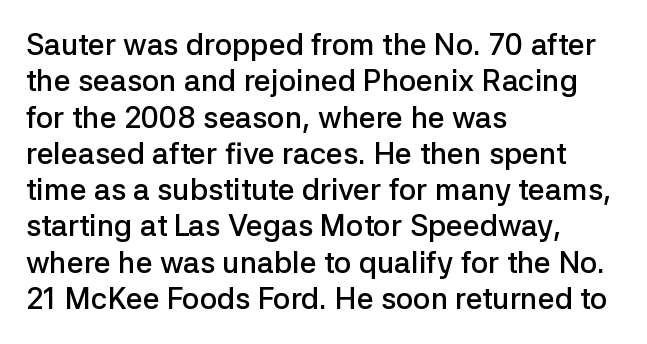
The image shows 30 px semibold sans-serif type, upright; set left-aligned, line spacing 1.21x, normal letter spacing, not underlined; low stroke contrast and a medium x-height.
